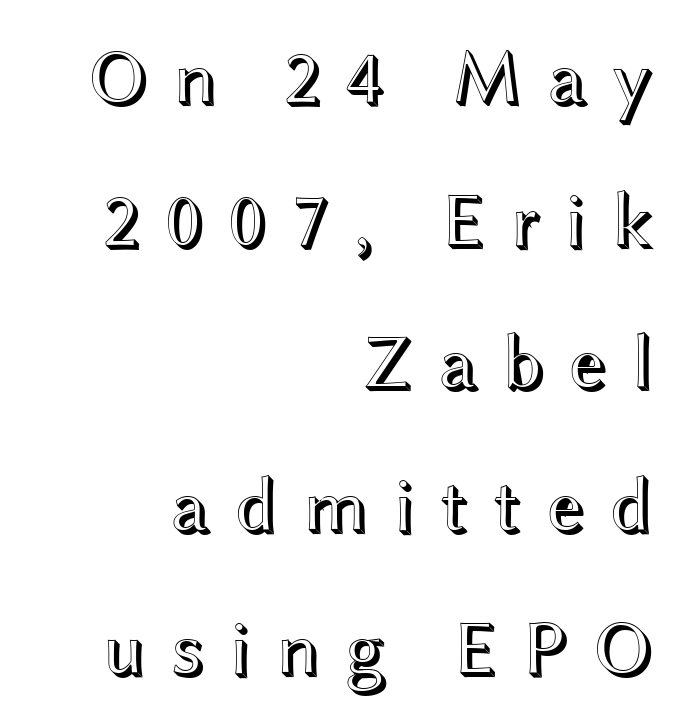
{"italic": "no", "width": "wide", "x_height": "medium", "monospaced": "no", "underline": "no", "align": "right", "line_spacing_ratio": 1.83, "letter_spacing": "wide", "letter_spacing_em": 0.29, "glyph_px": 78}
